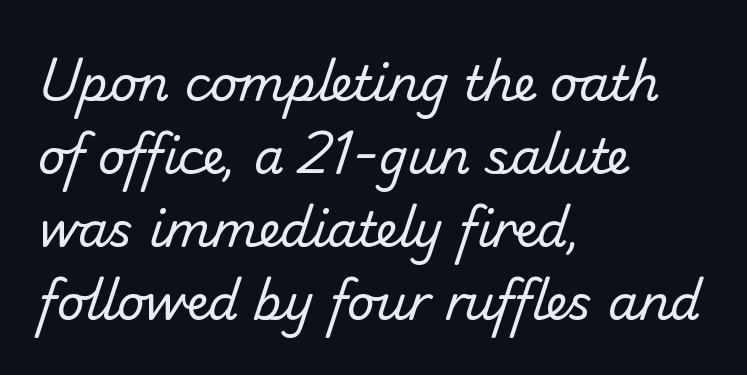
The image shows 48 px regular-weight sans-serif type; set left-aligned, normal line spacing (1.52x), normal letter spacing, not underlined; low stroke contrast and a small x-height.
